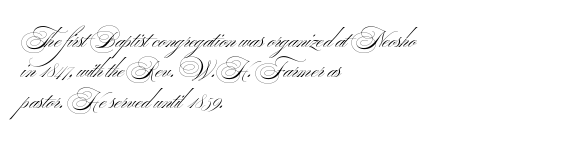
{"bold": "no", "underline": "no", "align": "left", "line_spacing": "normal", "line_spacing_ratio": 1.38, "letter_spacing": "normal", "letter_spacing_em": 0.0, "glyph_px": 22}
